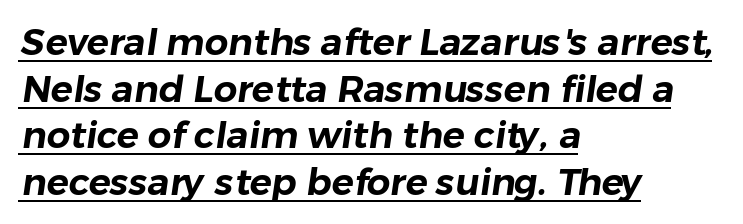
Somebody hit Ctrl+U on this one — the words are underlined. Letterform terminals end flat and unadorned throughout the passage. Varying glyph widths throughout — classic text-font behaviour. Regular leading.
